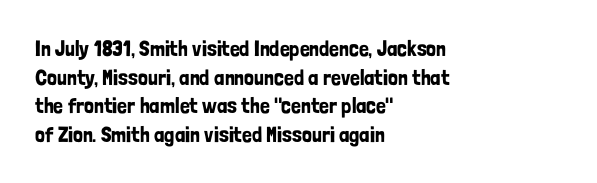
{"italic": "no", "underline": "no", "align": "left", "line_spacing": "normal", "line_spacing_ratio": 1.3, "letter_spacing": "normal", "letter_spacing_em": 0.0, "glyph_px": 22}
